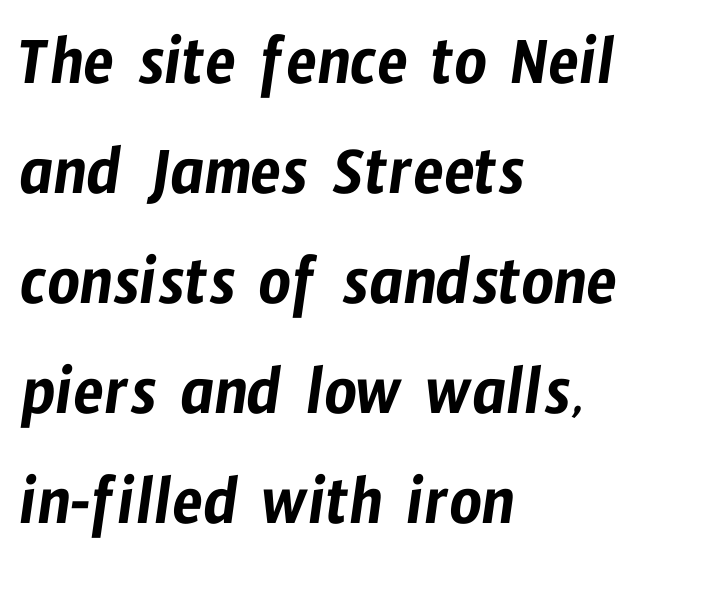
The string is rendered with underlining switched off. Nobody touched the tracking dial on this one. The lines sit at an ordinary, default distance from one another. Reading down the block, your eye returns to a fixed left position each line.
